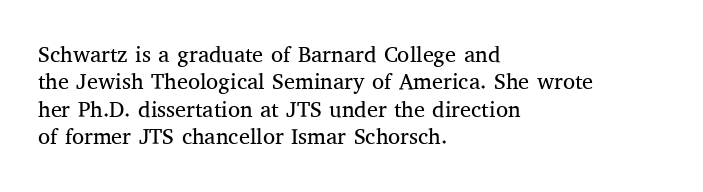
{"italic": "no", "bold": "no", "underline": "no", "align": "left", "line_spacing": "normal", "line_spacing_ratio": 1.25, "letter_spacing": "normal", "letter_spacing_em": 0.0, "glyph_px": 22}
